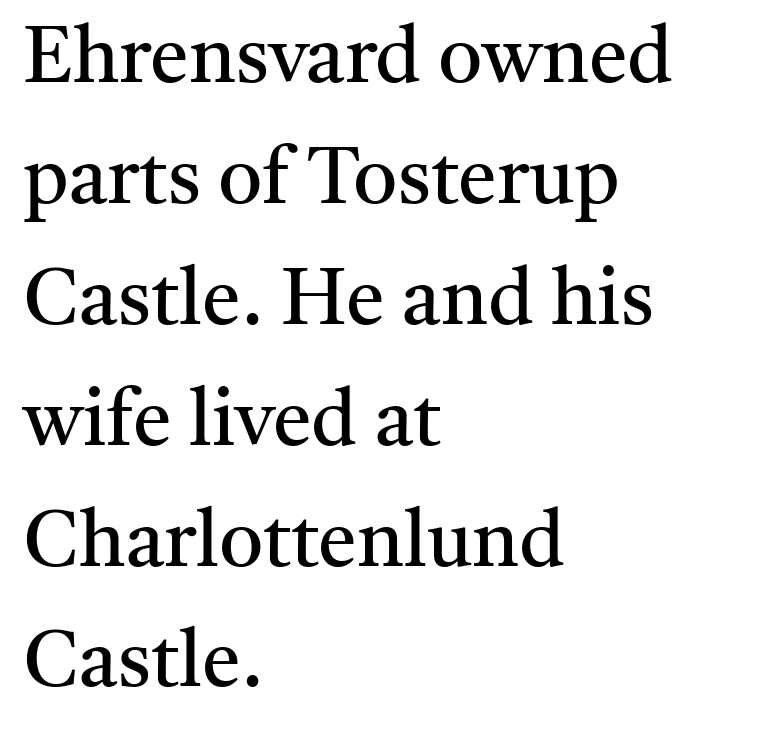
The image shows 78 px regular-weight serif type, upright; set left-aligned, normal line spacing (1.55x), normal letter spacing, not underlined; medium stroke contrast and a medium x-height.
